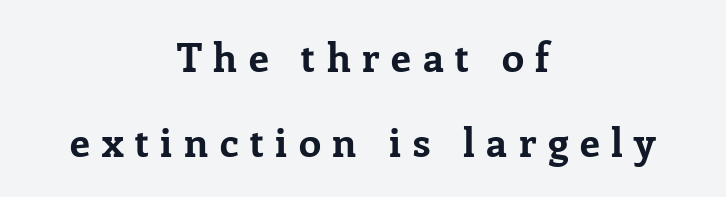
The image shows 40 px bold serif type, upright; set centered, loose line spacing (2.13x), unusually wide letter spacing (+0.29 em), not underlined; low stroke contrast and a medium x-height.
